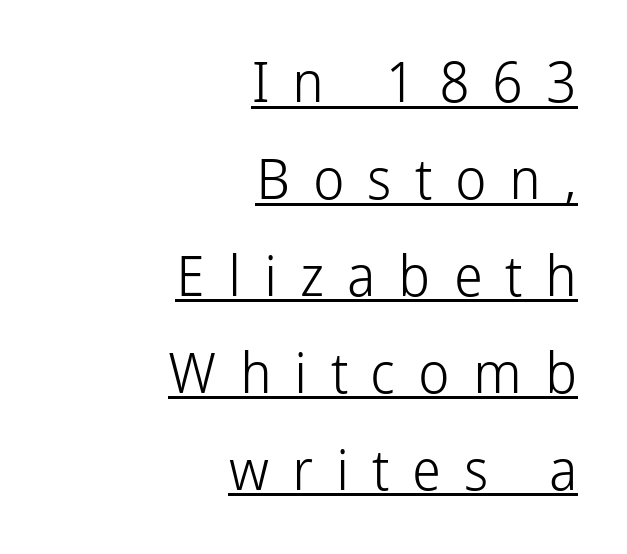
Q: Is the text bold? A: No.
Q: Is the text italic (slanted)? A: No, it is upright.
Q: Is the typeface a serif or a sans-serif typeface? A: Sans-serif.
Q: Is the text underlined? A: Yes.
Q: How is the paragraph aligned? A: Right-aligned.
Q: Is the spacing between letters normal or unusually wide? A: Unusually wide.
Q: Width (condensed, normal, or wide)? A: Normal.
Q: Stroke contrast? A: Low.
Q: x-height? A: Medium.
Q: Monospaced? A: No.
